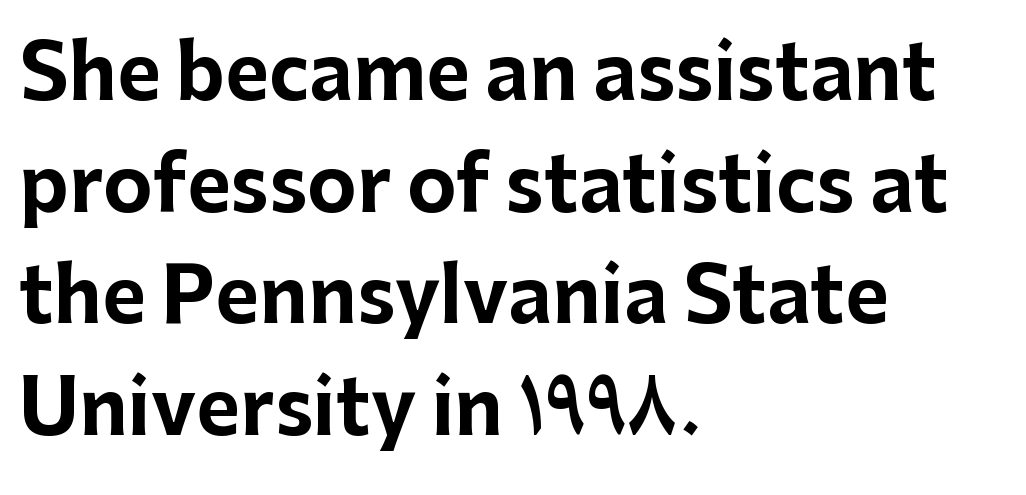
Q: Is the text bold? A: Yes.
Q: Is the text italic (slanted)? A: No, it is upright.
Q: Is the typeface a serif or a sans-serif typeface? A: Sans-serif.
Q: Is the text underlined? A: No.
Q: How is the paragraph aligned? A: Left-aligned.
Q: Is the spacing between letters normal or unusually wide? A: Normal.
Q: Is the spacing between lines tight, normal or loose? A: Normal.
Q: Width (condensed, normal, or wide)? A: Normal.
Q: Stroke contrast? A: Low.
Q: x-height? A: Medium.
Q: Monospaced? A: No.
